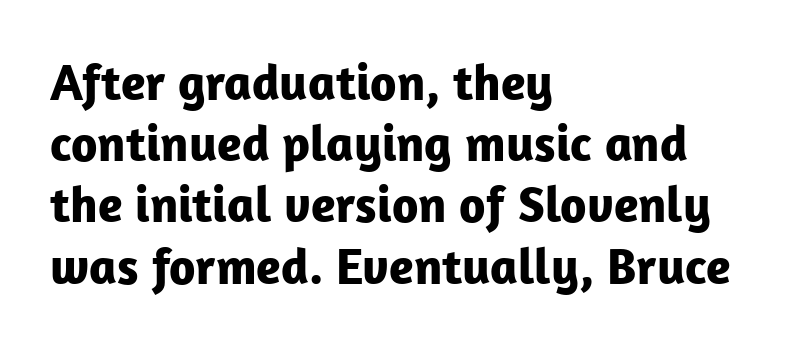
A bare baseline throughout the passage. Tracking here is standard; glyphs follow each other at the usual distance. Think of a printed novel: that variable character pitch is what you see here. Is there any slant? The stems are plumb.
